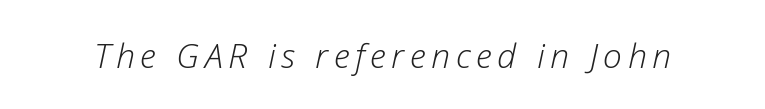
Q: Is the text bold? A: No.
Q: Is the text italic (slanted)? A: Yes, it leans right by about 12 degrees.
Q: Is the text underlined? A: No.
Q: Width (condensed, normal, or wide)? A: Normal.
Q: Stroke contrast? A: Low.
Q: x-height? A: Medium.
Q: Monospaced? A: No.
